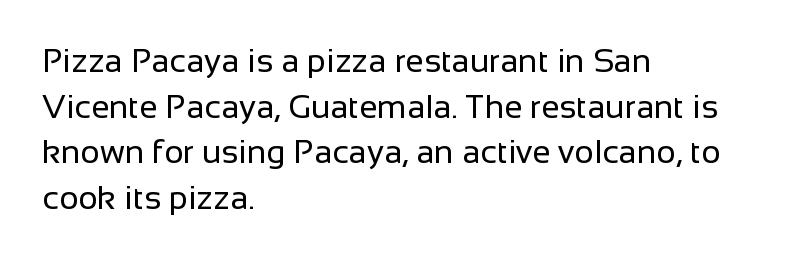
Observe the absence of serifs on each vertical stroke in this sample. These lines are rendered in a variable-pitch font. Rows of type keep a routine distance in the vertical direction. Stems here are at most as thick as an everyday book face. Every character sits straight up, as roman type does.
